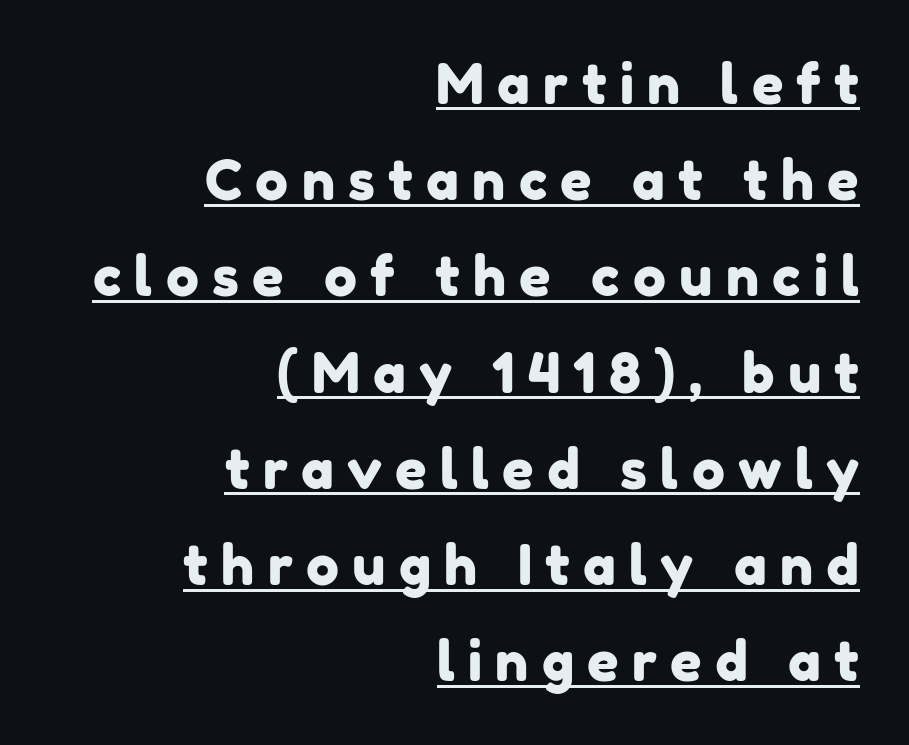
Q: Is the typeface a serif or a sans-serif typeface? A: Sans-serif.
Q: Is the text underlined? A: Yes.
Q: How is the paragraph aligned? A: Right-aligned.
Q: Is the spacing between letters normal or unusually wide? A: Unusually wide.
Q: Width (condensed, normal, or wide)? A: Normal.
Q: Stroke contrast? A: Low.
Q: x-height? A: Medium.
Q: Monospaced? A: No.
